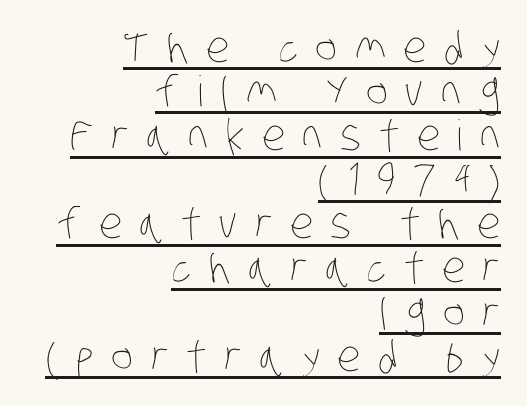
Q: Is the text bold? A: No.
Q: Is the text underlined? A: Yes.
Q: How is the paragraph aligned? A: Right-aligned.
Q: Is the spacing between letters normal or unusually wide? A: Unusually wide.
Q: Is the spacing between lines tight, normal or loose? A: Tight.
Q: Width (condensed, normal, or wide)? A: Condensed.
Q: Stroke contrast? A: Low.
Q: x-height? A: Large.
Q: Monospaced? A: No.
